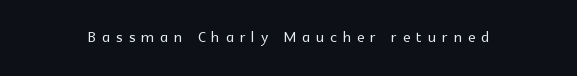
The image shows 20 px text type, upright; set unusually wide letter spacing (+0.3 em), not underlined.
